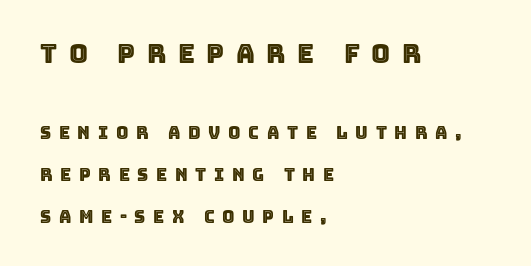
{"italic": "no", "underline": "no", "align": "left", "line_spacing": "loose", "line_spacing_ratio": 2.45, "letter_spacing": "wide", "letter_spacing_em": 0.45, "larger_block": "first", "size_ratio": 1.53, "glyph_px": 26}
